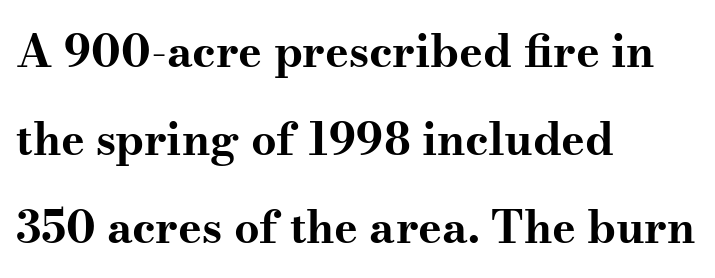
The image shows 45 px bold, wide serif type, upright; set left-aligned, loose line spacing (1.96x), normal letter spacing, not underlined; medium stroke contrast and a small x-height.
